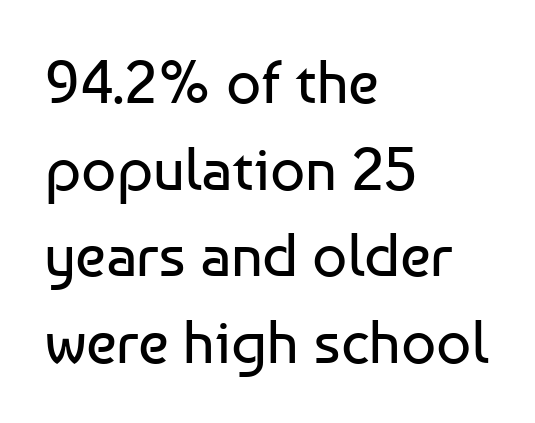
Q: Is the text bold? A: No.
Q: Is the text italic (slanted)? A: No, it is upright.
Q: Is the typeface a serif or a sans-serif typeface? A: Sans-serif.
Q: Is the text underlined? A: No.
Q: How is the paragraph aligned? A: Left-aligned.
Q: Is the spacing between letters normal or unusually wide? A: Normal.
Q: Is the spacing between lines tight, normal or loose? A: Normal.
Q: Width (condensed, normal, or wide)? A: Normal.
Q: Stroke contrast? A: Low.
Q: x-height? A: Medium.
Q: Monospaced? A: No.
